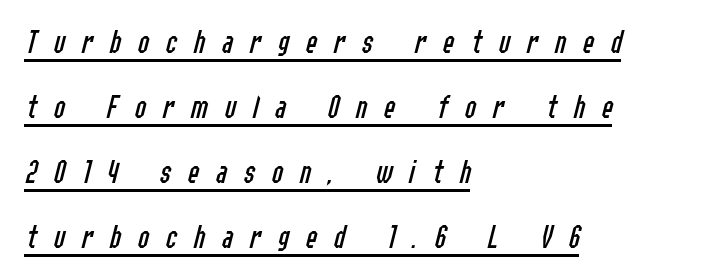
{"italic": "yes", "lean": "right", "slant_degrees": 14, "bold": "no", "weight": "regular", "width": "condensed", "stroke_contrast": "low", "x_height": "medium", "monospaced": "no", "underline": "yes", "align": "left", "line_spacing": "loose", "line_spacing_ratio": 1.91, "letter_spacing": "wide", "letter_spacing_em": 0.49, "glyph_px": 34}
